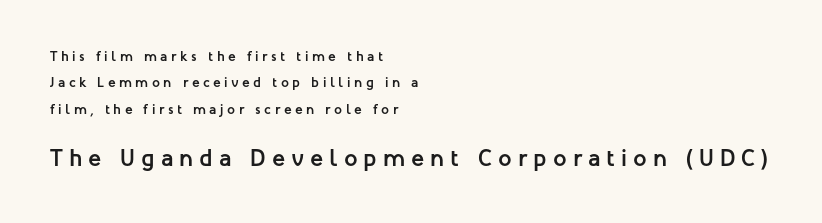
The gaps between neighbouring characters are conspicuously large. Every letter is thick-stroked: bold, no question. Bare-footed words on every line. This layout puts the modest block above and the oversized block below. Compared with a centered layout, this one pins lines to the left instead.
